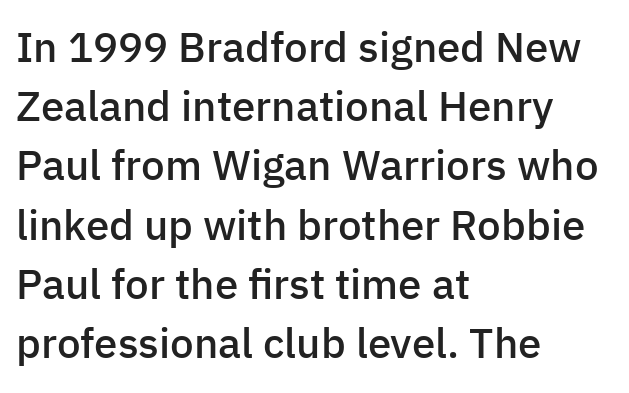
The image shows 42 px semibold sans-serif type, upright; set left-aligned, normal line spacing (1.41x), normal letter spacing, not underlined; low stroke contrast and a medium x-height.
